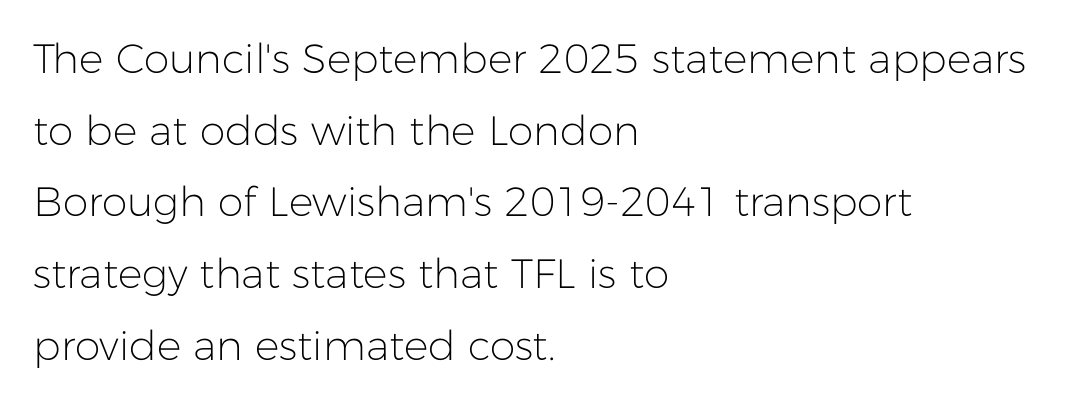
The image shows 41 px light sans-serif type, upright; set left-aligned, line spacing 1.75x, normal letter spacing, not underlined; low stroke contrast and a medium x-height.
